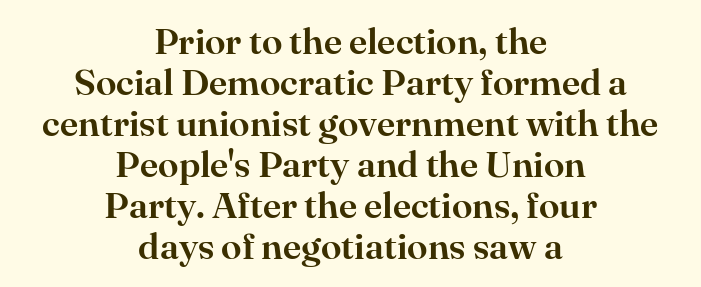
Quick note: not italic, upright. Leading is clearly below the norm, producing a dense column. In terms of letterform style, serifs are clearly present. Short and long lines alike share a common midpoint.
